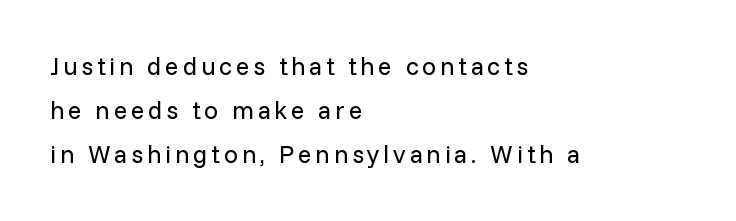
When letters stand straight like this, we call the style roman or upright. Every row of glyphs begins at an identical x-position on the left. The space directly below the letters is spotless. Weight: regular or lighter.
